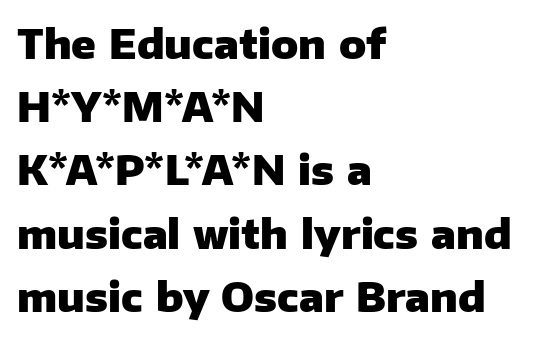
{"serif": "no", "italic": "no", "bold": "yes", "weight": "heavy", "width": "normal", "stroke_contrast": "low", "x_height": "medium", "monospaced": "no", "underline": "no", "align": "left", "line_spacing": "normal", "line_spacing_ratio": 1.58, "letter_spacing": "normal", "letter_spacing_em": 0.0, "glyph_px": 40}
